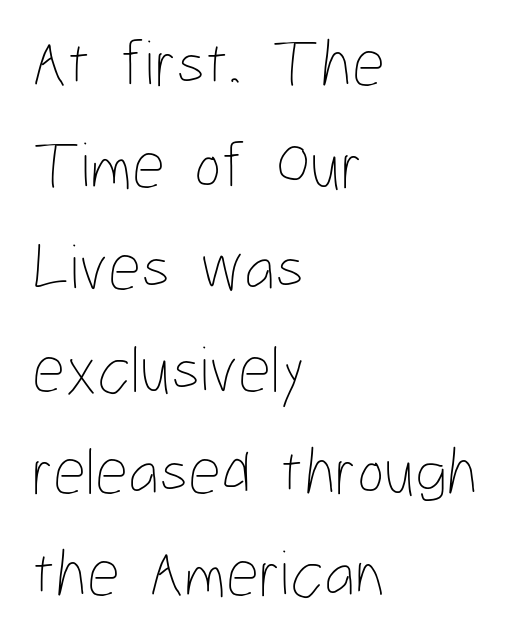
Q: Is the text bold? A: No.
Q: Is the text italic (slanted)? A: No, it is upright.
Q: Is the text underlined? A: No.
Q: How is the paragraph aligned? A: Left-aligned.
Q: Is the spacing between letters normal or unusually wide? A: Normal.
Q: Is the spacing between lines tight, normal or loose? A: Normal.
Q: Width (condensed, normal, or wide)? A: Condensed.
Q: Stroke contrast? A: Low.
Q: x-height? A: Medium.
Q: Monospaced? A: No.
